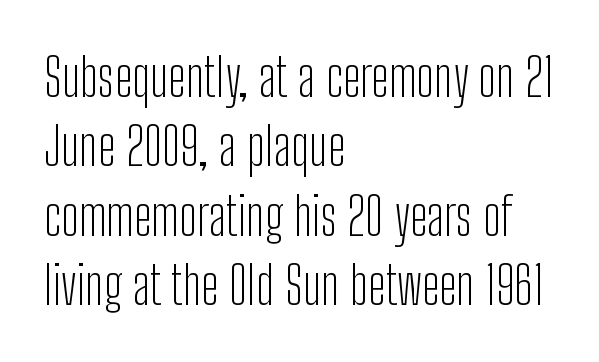
The image shows 53 px light, condensed sans-serif type, upright; set left-aligned, normal line spacing (1.31x), normal letter spacing, not underlined; low stroke contrast and a medium x-height.
